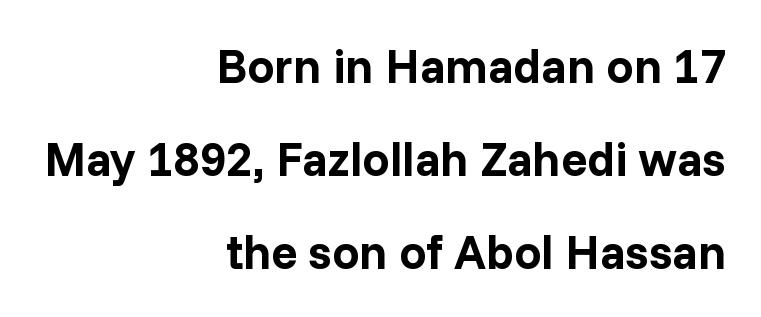
Set as a true bold cut, around the 700 mark. The text block is weighted toward the right margin, trailing off unevenly leftward. The space directly below the letters is spotless. Horizontal bands of white between lines are thick stripes. Note the varied advance widths — an 'i' is clearly narrower than an 'm'.
